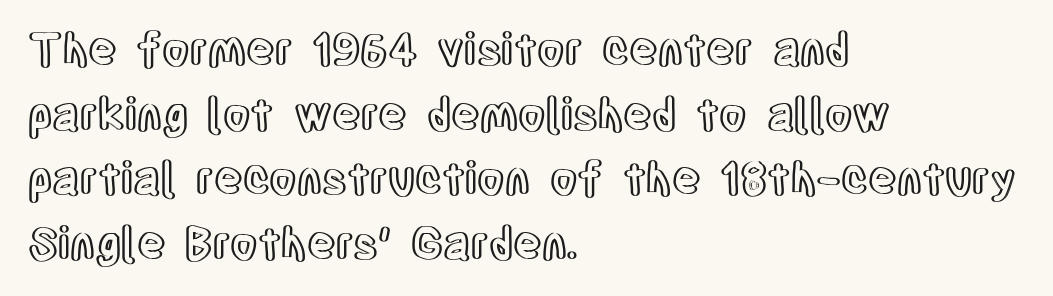
The compositor pushed each line to the left boundary. Whoever set this chose a conventional vertical rhythm. The specimen reads as upright at a glance. The letters advance in unequal steps, a hallmark of proportional type. What stands out about the letter spacing? Nothing — it is the standard amount.
